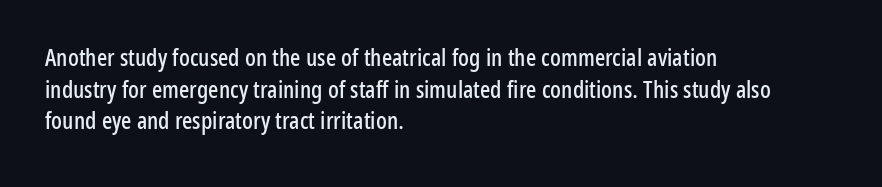
The image shows 24 px text type, upright; set left-aligned, normal line spacing (1.32x), normal letter spacing, not underlined.
